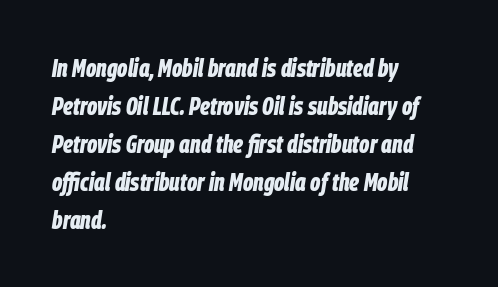
Observe the ordinary spacing: letters are neighbours, not strangers. Set as a true bold cut, around the 700 mark. Which margin do the lines hug? The left one — the right edge is uneven. Any mark beneath the type? The region is blank. Every character sits at an angle, as italics do. The rendering uses a moderate line-height, typical for paragraphs.
